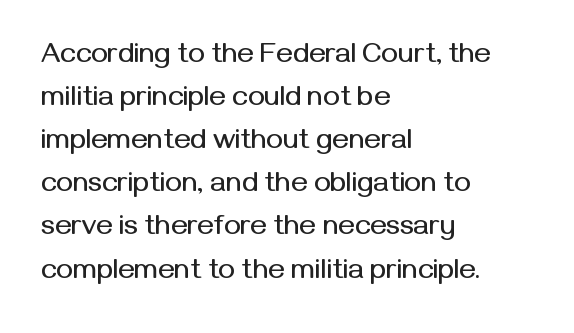
Q: Is the text italic (slanted)? A: No, it is upright.
Q: Is the typeface a serif or a sans-serif typeface? A: Sans-serif.
Q: Is the text underlined? A: No.
Q: How is the paragraph aligned? A: Left-aligned.
Q: Is the spacing between letters normal or unusually wide? A: Normal.
Q: Is the spacing between lines tight, normal or loose? A: Normal.
Q: Width (condensed, normal, or wide)? A: Normal.
Q: Stroke contrast? A: Medium.
Q: x-height? A: Medium.
Q: Monospaced? A: No.
